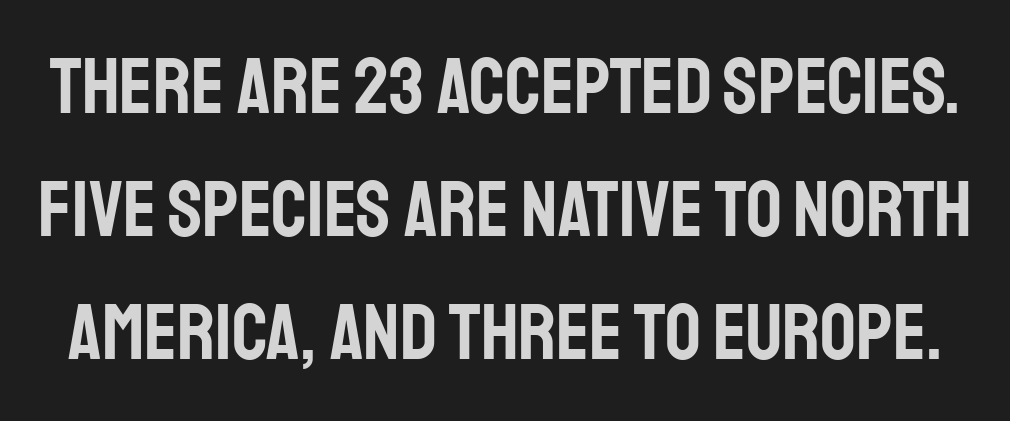
The image shows 79 px condensed sans-serif type, upright; set normal line spacing (1.56x), normal letter spacing, not underlined; low stroke contrast and a large x-height.
